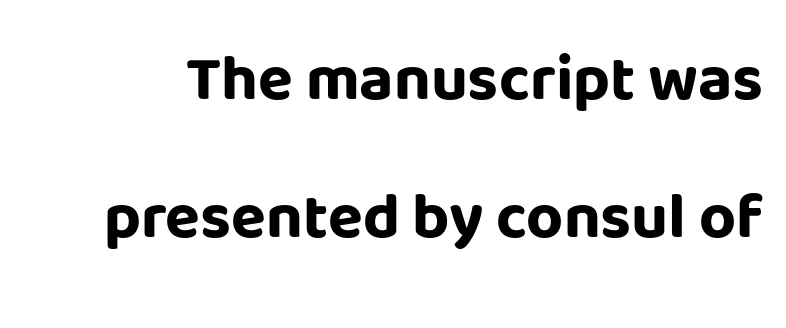
{"serif": "no", "italic": "no", "bold": "yes", "weight": "bold", "width": "normal", "stroke_contrast": "low", "x_height": "large", "monospaced": "no", "underline": "no", "line_spacing": "loose", "line_spacing_ratio": 2.16, "letter_spacing": "normal", "letter_spacing_em": 0.0, "glyph_px": 64}
